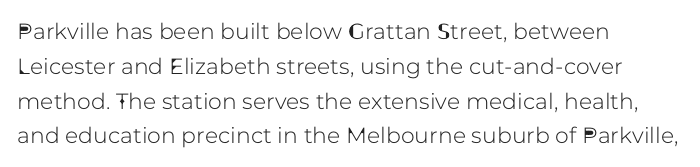
The image shows 22 px text type, upright; set left-aligned, normal line spacing (1.58x), normal letter spacing, not underlined.
